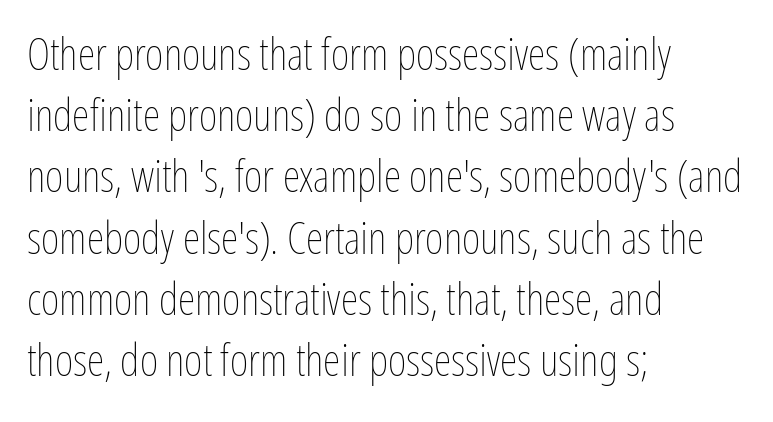
A light-to-regular cut is what we see here. Type without underlining. Is this a fixed-width face? No — the glyphs have proportional, varying widths. Notice how descenders clear the ascenders below comfortably — that's standard leading.
